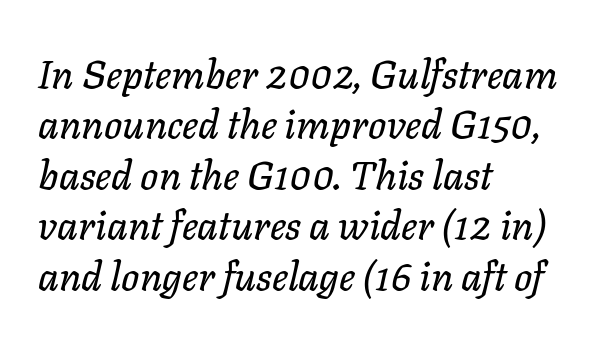
Q: Is the text italic (slanted)? A: Yes, it leans right by about 11 degrees.
Q: Is the text underlined? A: No.
Q: How is the paragraph aligned? A: Left-aligned.
Q: Is the spacing between letters normal or unusually wide? A: Normal.
Q: Is the spacing between lines tight, normal or loose? A: Normal.
Q: Width (condensed, normal, or wide)? A: Normal.
Q: Stroke contrast? A: Low.
Q: x-height? A: Medium.
Q: Monospaced? A: No.
